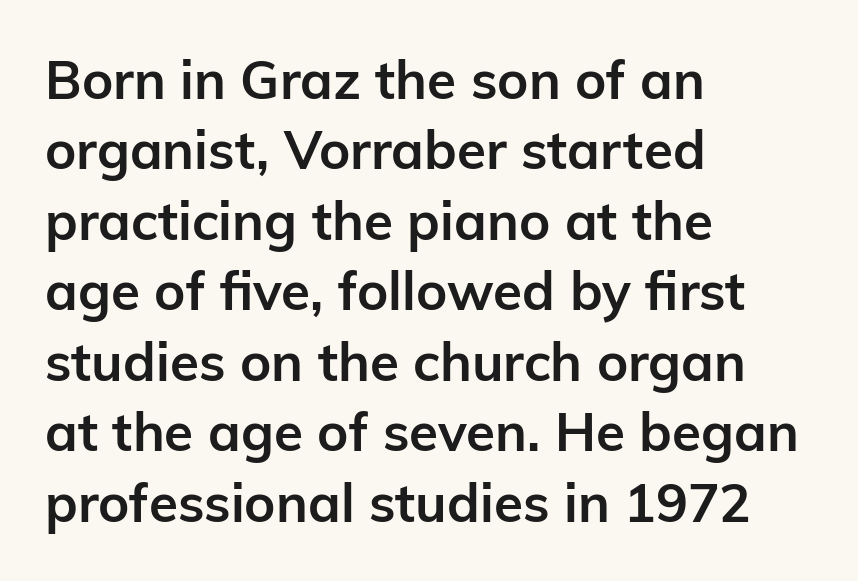
Q: Is the text bold? A: Yes.
Q: Is the text italic (slanted)? A: No, it is upright.
Q: Is the typeface a serif or a sans-serif typeface? A: Sans-serif.
Q: Is the text underlined? A: No.
Q: How is the paragraph aligned? A: Left-aligned.
Q: Is the spacing between letters normal or unusually wide? A: Normal.
Q: Is the spacing between lines tight, normal or loose? A: Normal.
Q: Width (condensed, normal, or wide)? A: Normal.
Q: Stroke contrast? A: Low.
Q: x-height? A: Medium.
Q: Monospaced? A: No.
